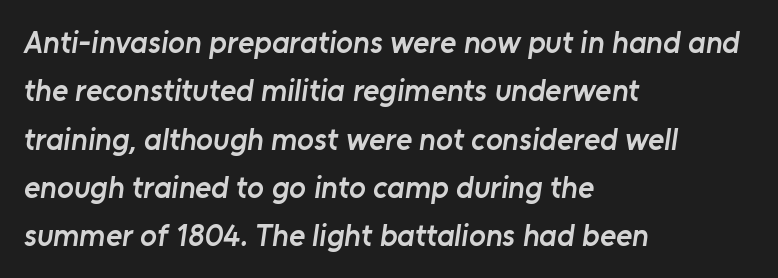
Short note: letters normally spaced. The font family rendered here belongs to the sans-serif group. A bit beefed up — I'd call it semibold rather than bold. The typesetter chose a ragged-right arrangement here. The space beneath each line is pristine and unruled. The line-height multiplier appears to be the usual default.
